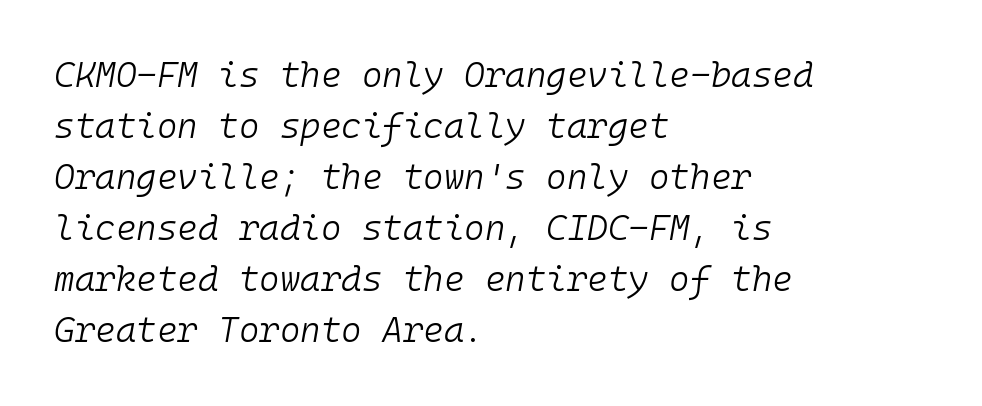
{"italic": "yes", "lean": "right", "slant_degrees": 10, "bold": "no", "weight": "light", "width": "normal", "stroke_contrast": "low", "x_height": "medium", "monospaced": "yes", "underline": "no", "align": "left", "line_spacing": "normal", "line_spacing_ratio": 1.46, "letter_spacing": "normal", "letter_spacing_em": 0.0, "glyph_px": 35}
